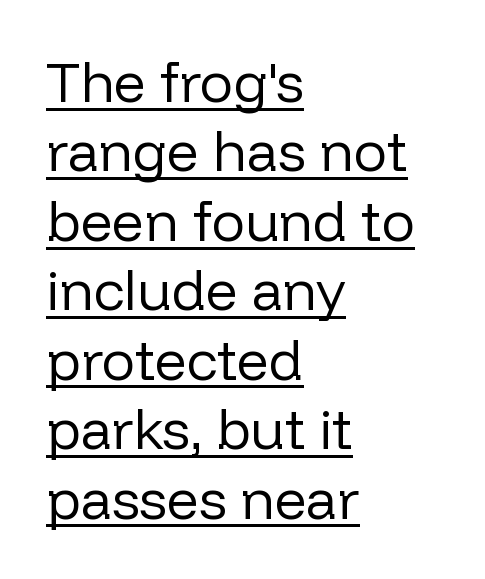
The image shows 56 px regular-weight sans-serif type, upright; set left-aligned, line spacing 1.24x, normal letter spacing, underlined; low stroke contrast and a medium x-height.
